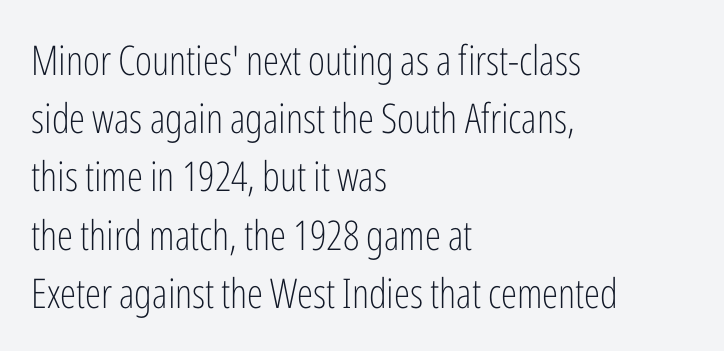
Q: Is the text bold? A: No.
Q: Is the text italic (slanted)? A: No, it is upright.
Q: Is the typeface a serif or a sans-serif typeface? A: Sans-serif.
Q: Is the text underlined? A: No.
Q: How is the paragraph aligned? A: Left-aligned.
Q: Is the spacing between letters normal or unusually wide? A: Normal.
Q: Is the spacing between lines tight, normal or loose? A: Normal.
Q: Width (condensed, normal, or wide)? A: Condensed.
Q: Stroke contrast? A: Low.
Q: x-height? A: Medium.
Q: Monospaced? A: No.
